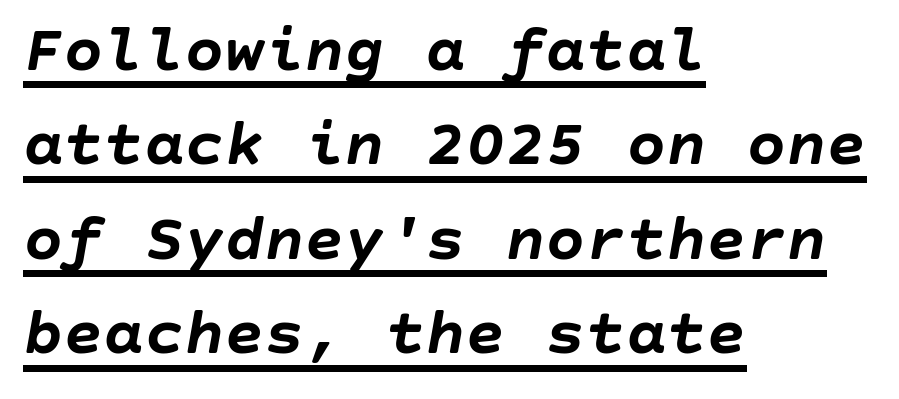
Interline gaps are of average width in this sample. The letterforms sit shoulder to shoulder at normal distance. Compared with undecorated copy, this sample adds a rule below the words. Typesetter's note: full bold, strokes at maximum text heaviness. The typesetter chose a ragged-right arrangement here. It's the slanting kind of type.
